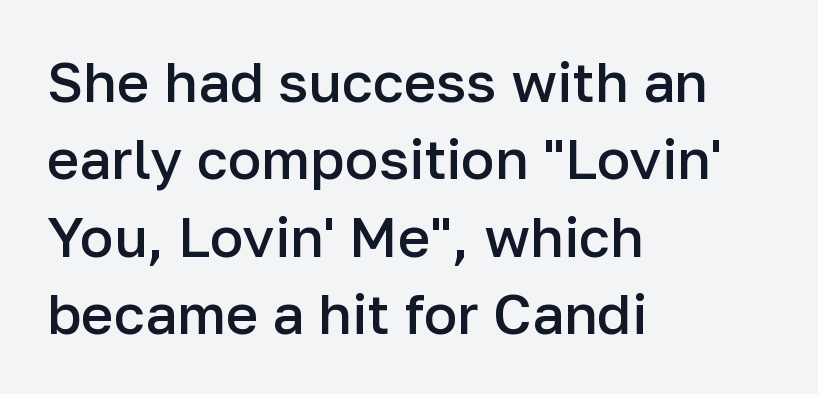
{"serif": "no", "italic": "no", "bold": "semi", "weight": "semibold", "width": "normal", "stroke_contrast": "low", "x_height": "medium", "monospaced": "no", "underline": "no", "align": "left", "line_spacing": "normal", "line_spacing_ratio": 1.38, "letter_spacing": "normal", "letter_spacing_em": 0.0, "glyph_px": 56}
